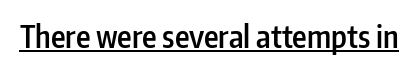
The image shows 31 px semibold, condensed sans-serif type, upright; set normal letter spacing, underlined; low stroke contrast and a medium x-height.
